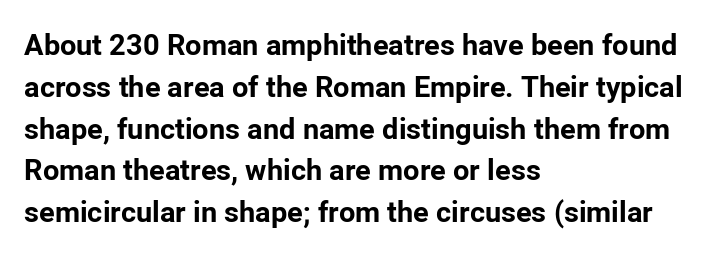
Q: Is the text bold? A: Yes.
Q: Is the text italic (slanted)? A: No, it is upright.
Q: Is the typeface a serif or a sans-serif typeface? A: Sans-serif.
Q: Is the text underlined? A: No.
Q: How is the paragraph aligned? A: Left-aligned.
Q: Is the spacing between letters normal or unusually wide? A: Normal.
Q: Is the spacing between lines tight, normal or loose? A: Normal.
Q: Width (condensed, normal, or wide)? A: Normal.
Q: Stroke contrast? A: Low.
Q: x-height? A: Medium.
Q: Monospaced? A: No.
